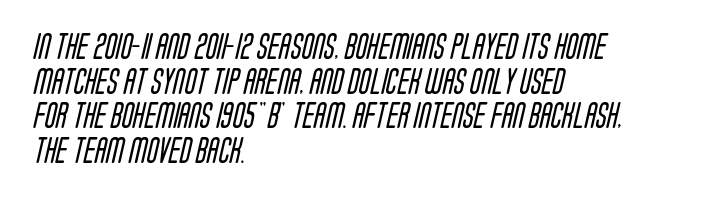
The image shows 26 px text type; set left-aligned, normal line spacing (1.33x), normal letter spacing, not underlined.
